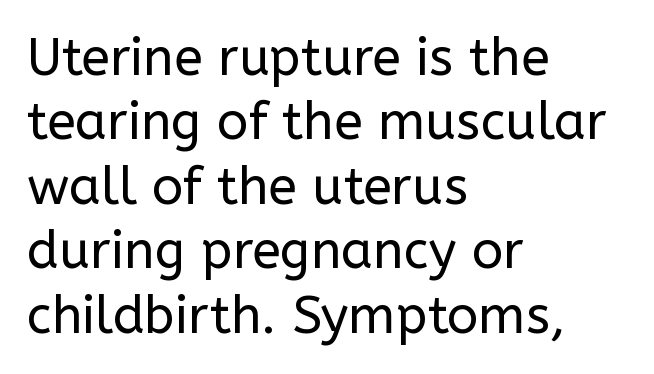
The image shows 52 px regular-weight sans-serif type, upright; set left-aligned, line spacing 1.24x, normal letter spacing, not underlined; low stroke contrast and a medium x-height.
